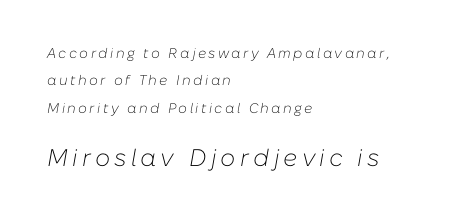
Q: Is the text bold? A: No.
Q: Is the text italic (slanted)? A: Yes, it leans right by about 10 degrees.
Q: Is the text underlined? A: No.
Q: How is the paragraph aligned? A: Left-aligned.
Q: Is the spacing between lines tight, normal or loose? A: Loose.
Q: Which block of text is set in a larger size, the first (top) or the second (bottom)? A: The second (bottom) one.
